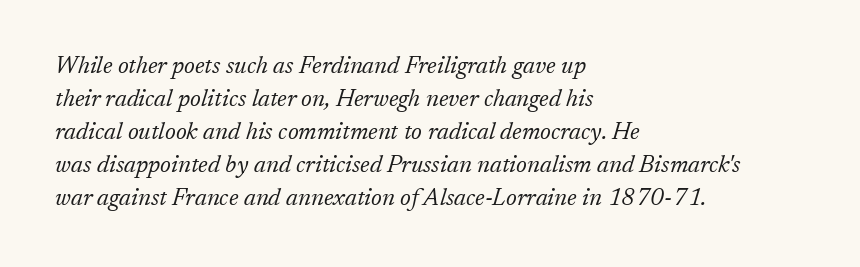
{"italic": "yes", "lean": "right", "slant_degrees": 17, "bold": "no", "underline": "no", "align": "left", "line_spacing": "normal", "line_spacing_ratio": 1.37, "letter_spacing": "normal", "letter_spacing_em": 0.0, "glyph_px": 24}
